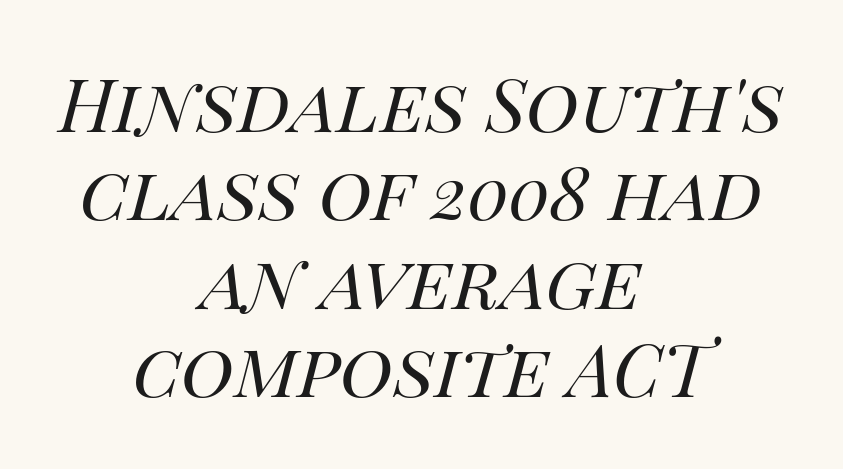
{"italic": "yes", "lean": "right", "slant_degrees": 14, "bold": "no", "weight": "regular", "width": "normal", "stroke_contrast": "high", "x_height": "large", "monospaced": "no", "underline": "no", "align": "center", "line_spacing_ratio": 1.21, "letter_spacing": "normal", "letter_spacing_em": 0.0, "glyph_px": 73}
